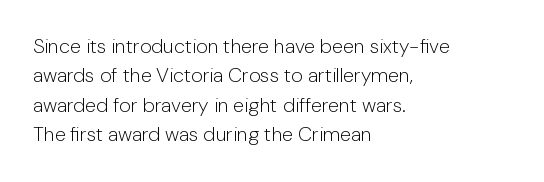
Q: Is the text bold? A: No.
Q: Is the text italic (slanted)? A: No, it is upright.
Q: Is the text underlined? A: No.
Q: How is the paragraph aligned? A: Left-aligned.
Q: Is the spacing between letters normal or unusually wide? A: Normal.
Q: Is the spacing between lines tight, normal or loose? A: Normal.
